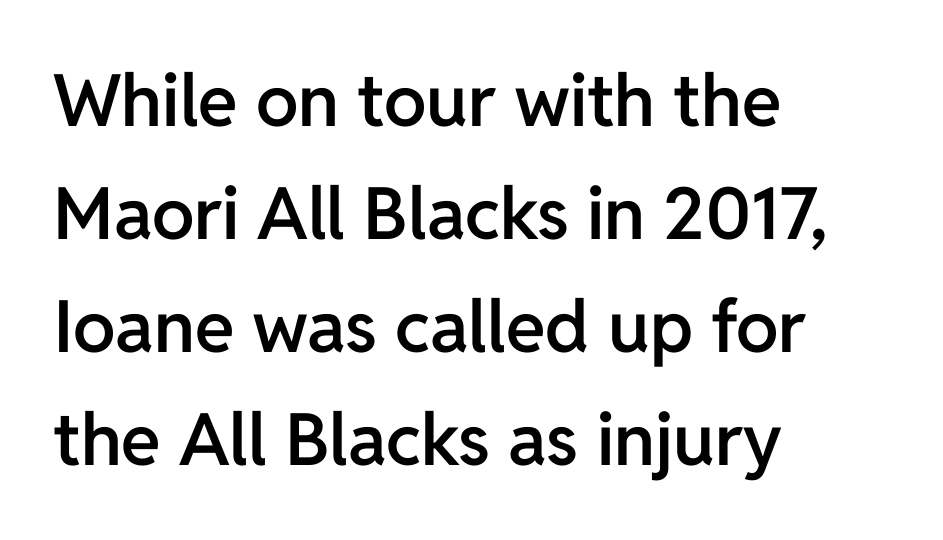
{"serif": "no", "italic": "no", "bold": "semi", "weight": "semibold", "width": "normal", "stroke_contrast": "low", "x_height": "medium", "monospaced": "no", "underline": "no", "align": "left", "line_spacing": "normal", "line_spacing_ratio": 1.57, "letter_spacing": "normal", "letter_spacing_em": 0.0, "glyph_px": 72}
